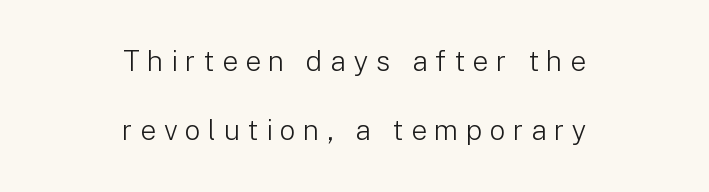
Q: Is the text bold? A: No.
Q: Is the text italic (slanted)? A: No, it is upright.
Q: Is the typeface a serif or a sans-serif typeface? A: Sans-serif.
Q: Is the text underlined? A: No.
Q: How is the paragraph aligned? A: Centered.
Q: Is the spacing between letters normal or unusually wide? A: Unusually wide.
Q: Is the spacing between lines tight, normal or loose? A: Loose.
Q: Width (condensed, normal, or wide)? A: Normal.
Q: Stroke contrast? A: Low.
Q: x-height? A: Medium.
Q: Monospaced? A: No.
